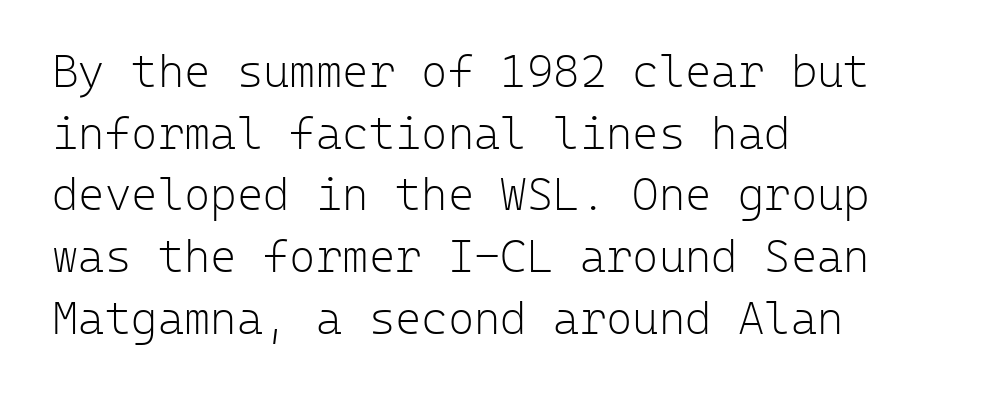
{"serif": "no", "italic": "no", "bold": "no", "weight": "light", "width": "normal", "stroke_contrast": "low", "x_height": "medium", "monospaced": "yes", "underline": "no", "align": "left", "line_spacing": "normal", "line_spacing_ratio": 1.37, "letter_spacing": "normal", "letter_spacing_em": 0.0, "glyph_px": 45}
